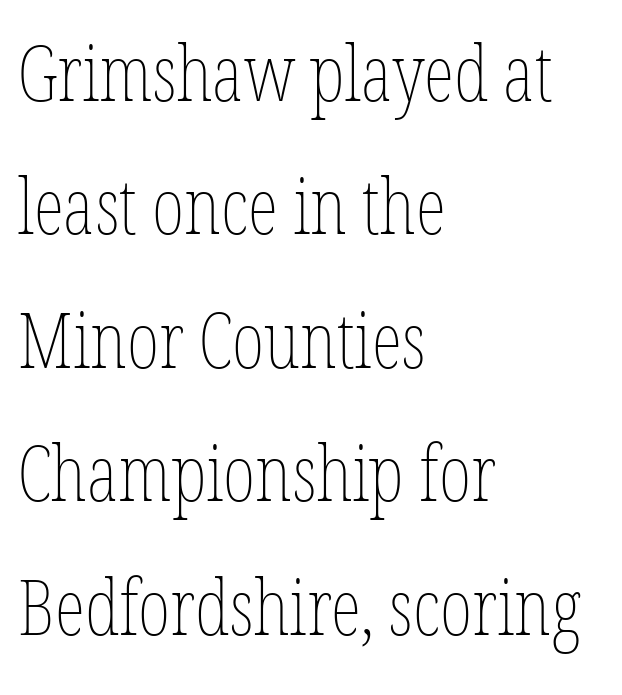
{"italic": "no", "bold": "no", "weight": "thin", "width": "condensed", "stroke_contrast": "low", "x_height": "medium", "monospaced": "no", "underline": "no", "align": "left", "line_spacing_ratio": 1.71, "letter_spacing": "normal", "letter_spacing_em": 0.0, "glyph_px": 78}
